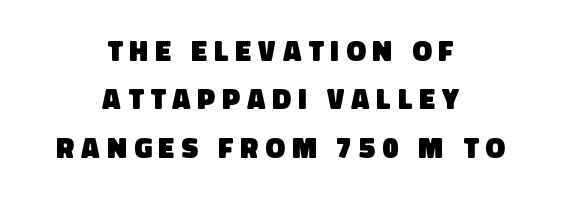
Q: Is the text bold? A: Yes.
Q: Is the typeface a serif or a sans-serif typeface? A: Sans-serif.
Q: Is the text underlined? A: No.
Q: How is the paragraph aligned? A: Centered.
Q: Is the spacing between letters normal or unusually wide? A: Unusually wide.
Q: Is the spacing between lines tight, normal or loose? A: Normal.
Q: Width (condensed, normal, or wide)? A: Normal.
Q: Stroke contrast? A: Low.
Q: x-height? A: Large.
Q: Monospaced? A: No.
